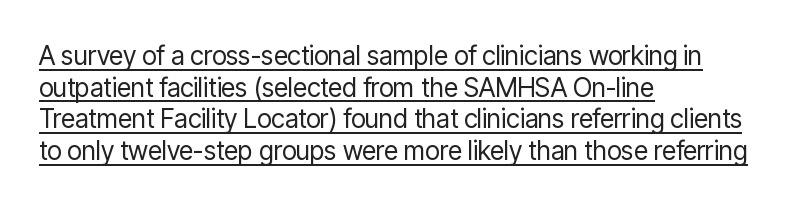
Does the lettering tilt? It doesn't — this is upright. The passage shown is underscored from start to finish. These lines are set flush left with a ragged right edge. Unbolded letterforms with no extra heft.
